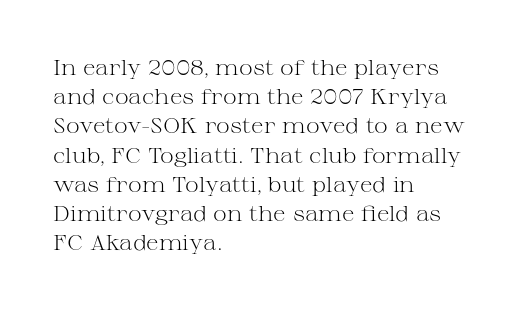
{"italic": "no", "bold": "no", "underline": "no", "align": "left", "line_spacing": "normal", "line_spacing_ratio": 1.39, "letter_spacing": "normal", "letter_spacing_em": 0.0, "glyph_px": 21}
